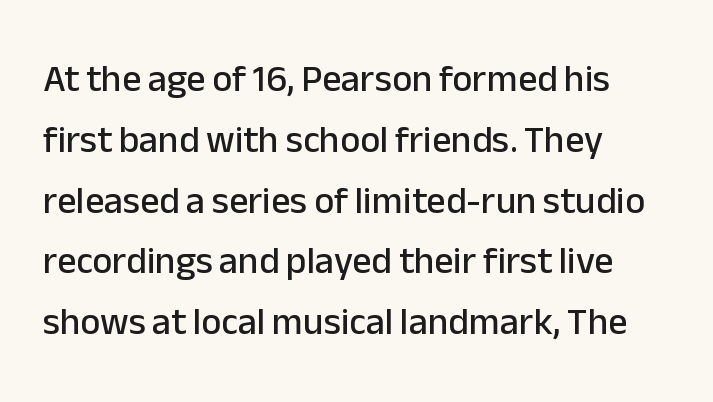
Q: Is the text italic (slanted)? A: No, it is upright.
Q: Is the typeface a serif or a sans-serif typeface? A: Sans-serif.
Q: Is the text underlined? A: No.
Q: How is the paragraph aligned? A: Left-aligned.
Q: Is the spacing between letters normal or unusually wide? A: Normal.
Q: Is the spacing between lines tight, normal or loose? A: Normal.
Q: Width (condensed, normal, or wide)? A: Normal.
Q: Stroke contrast? A: Low.
Q: x-height? A: Medium.
Q: Monospaced? A: No.
